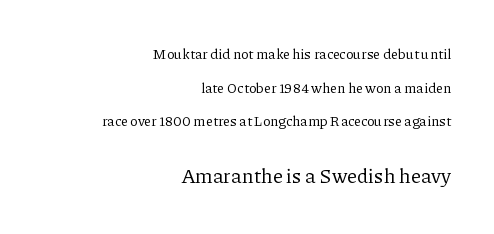
This sample trades compactness for vertical openness between lines. Stems and bowls with no extra thickness — not bold. You could call the tracking neutral — neither tight nor loose. If you squint, the bottom block still reads clearly — it's the larger of the two.
